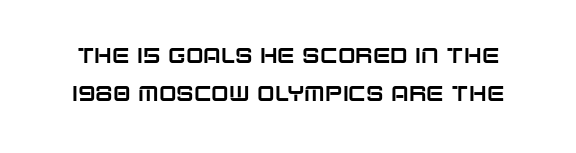
{"italic": "no", "underline": "no", "line_spacing_ratio": 1.82, "letter_spacing": "normal", "letter_spacing_em": 0.0, "glyph_px": 21}
